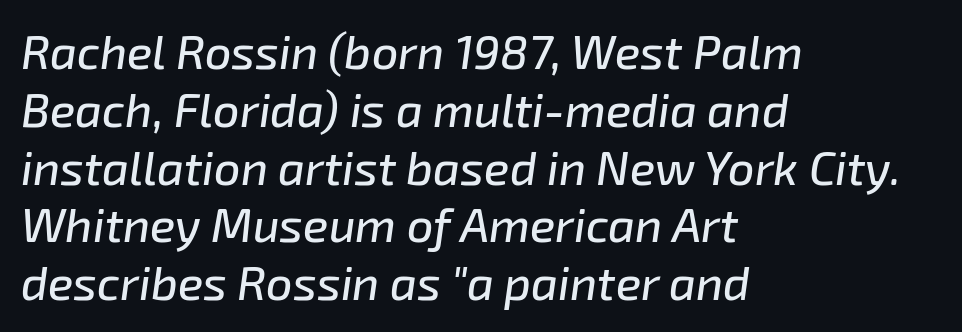
Looks like regular typesetting: each glyph gets only the width it needs. Nobody touched the tracking dial on this one. Leftover space on each line is placed entirely after the last word. Anything drawn beneath the words? Only blank space.
